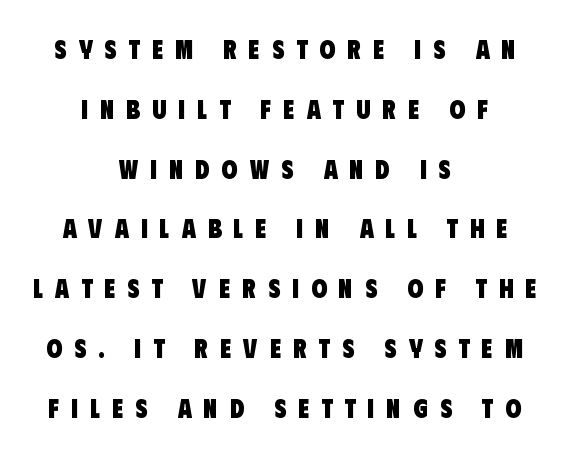
These lines carry a lot of weight — the face is fully bold. Glance below the letters and you will spot only blank space. How would I describe the line gaps? Wide and relaxed. There is plenty of visible air inserted between adjacent glyphs.
